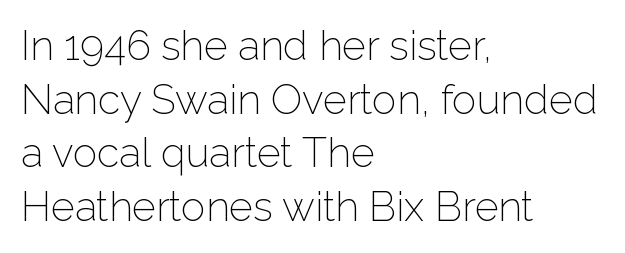
{"serif": "no", "italic": "no", "bold": "no", "weight": "light", "width": "normal", "stroke_contrast": "low", "x_height": "medium", "monospaced": "no", "underline": "no", "align": "left", "line_spacing": "normal", "line_spacing_ratio": 1.31, "letter_spacing": "normal", "letter_spacing_em": 0.0, "glyph_px": 41}
